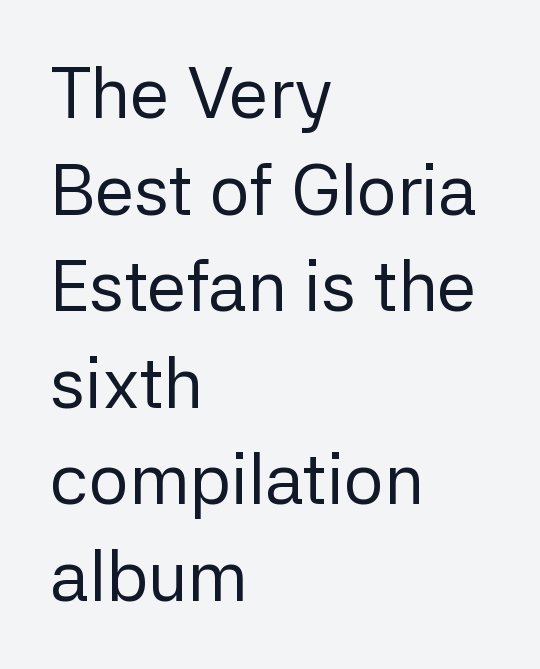
Lines of text with bare space underneath. Casual observation: everything's shoved over to the left. The lines sit at an ordinary, default distance from one another. You could not count columns in this text — the font is proportionally spaced. The weight tops out at a normal text grade. Is this a sans? Yes — the strokes have no serifs.
